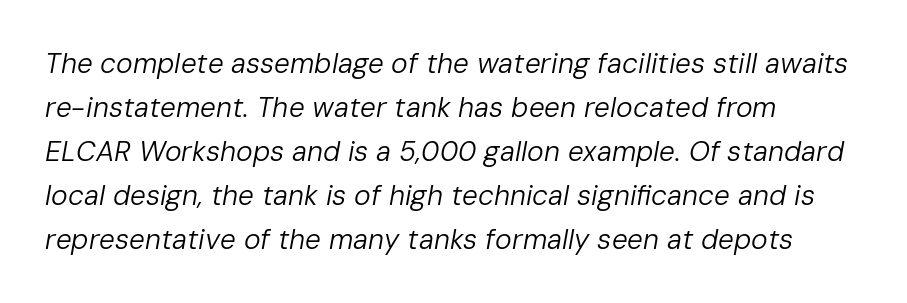
{"italic": "yes", "lean": "right", "slant_degrees": 10, "bold": "no", "weight": "regular", "width": "normal", "stroke_contrast": "low", "x_height": "medium", "monospaced": "no", "underline": "no", "align": "left", "line_spacing": "normal", "line_spacing_ratio": 1.57, "letter_spacing": "normal", "letter_spacing_em": 0.0, "glyph_px": 28}
